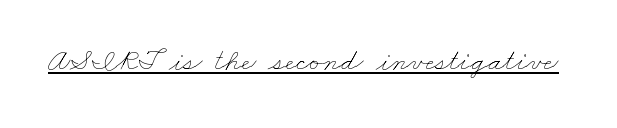
{"bold": "no", "weight": "thin", "width": "wide", "stroke_contrast": "low", "x_height": "small", "monospaced": "no", "underline": "yes", "letter_spacing": "normal", "letter_spacing_em": 0.0, "glyph_px": 31}
